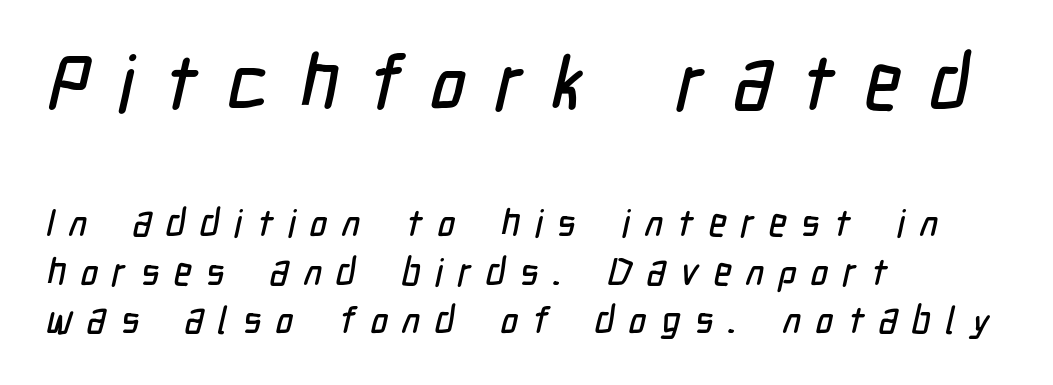
{"serif": "no", "width": "condensed", "stroke_contrast": "low", "x_height": "medium", "monospaced": "no", "underline": "no", "align": "left", "line_spacing": "normal", "line_spacing_ratio": 1.27, "letter_spacing": "wide", "letter_spacing_em": 0.38, "larger_block": "first", "size_ratio": 2.03, "glyph_px": 77}
